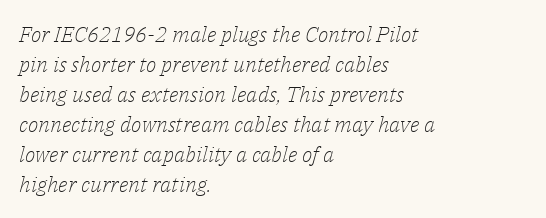
Q: Is the text bold? A: No.
Q: Is the text italic (slanted)? A: Yes, it leans right by about 14 degrees.
Q: Is the text underlined? A: No.
Q: How is the paragraph aligned? A: Left-aligned.
Q: Is the spacing between letters normal or unusually wide? A: Normal.
Q: Is the spacing between lines tight, normal or loose? A: Normal.
